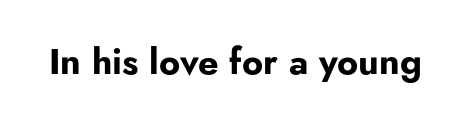
There is no visible air inserted between adjacent glyphs. Underline: absent. Each letter's strokes conclude bluntly, with no projecting serifs. No italicization has been applied; the sample stays upright. Is this a fixed-width face? No — the glyphs have proportional, varying widths. Is the type bold? Yes — the strokes are clearly thick and heavy.
